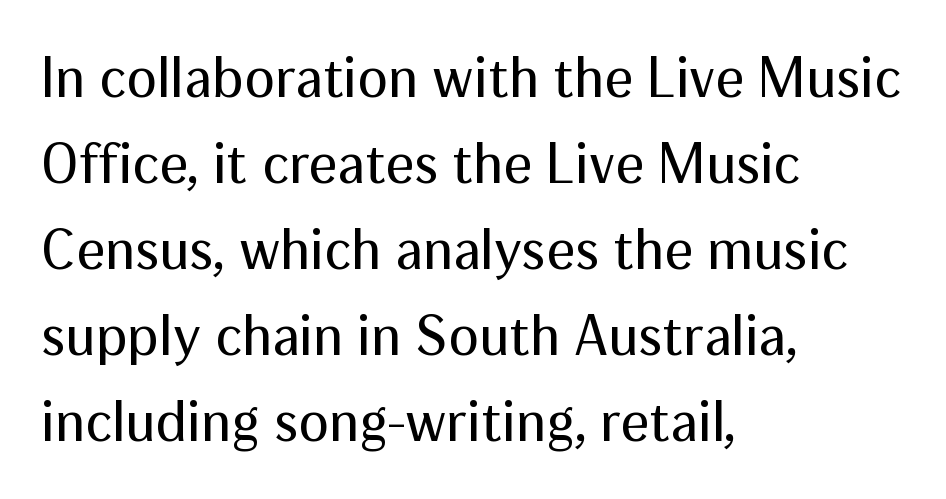
The image shows 57 px regular-weight sans-serif type, upright; set left-aligned, normal line spacing (1.51x), normal letter spacing, not underlined; medium stroke contrast and a medium x-height.
